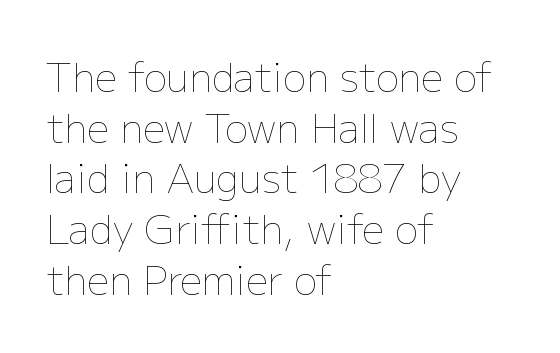
Q: Is the text bold? A: No.
Q: Is the text italic (slanted)? A: No, it is upright.
Q: Is the text underlined? A: No.
Q: How is the paragraph aligned? A: Left-aligned.
Q: Is the spacing between letters normal or unusually wide? A: Normal.
Q: Is the spacing between lines tight, normal or loose? A: Normal.
Q: Width (condensed, normal, or wide)? A: Normal.
Q: Stroke contrast? A: Low.
Q: x-height? A: Medium.
Q: Monospaced? A: No.
